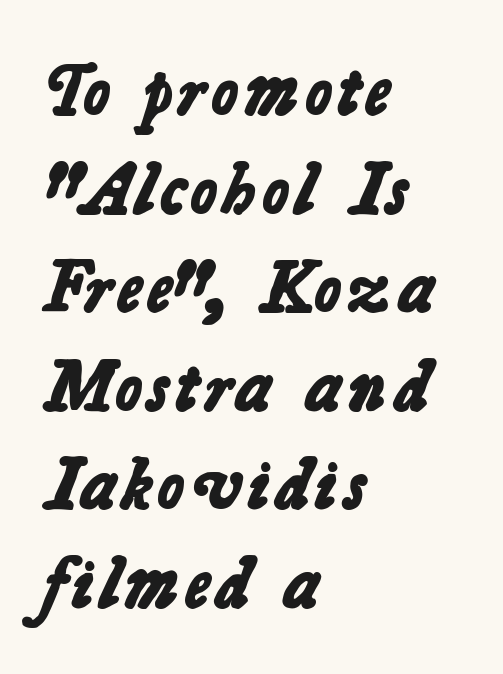
{"serif": "no", "bold": "yes", "weight": "bold", "width": "normal", "stroke_contrast": "low", "x_height": "medium", "monospaced": "no", "underline": "no", "align": "left", "line_spacing": "normal", "line_spacing_ratio": 1.35, "letter_spacing": "normal", "letter_spacing_em": 0.0, "glyph_px": 73}
